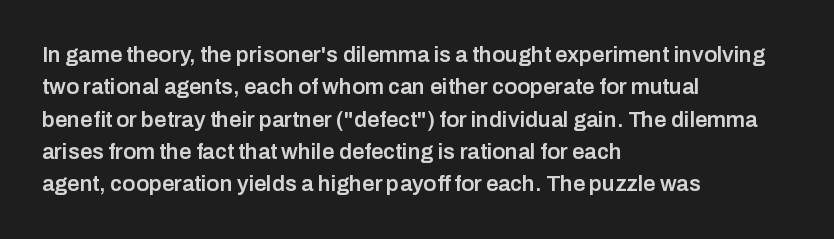
The image shows 22 px text type, upright; set left-aligned, normal line spacing (1.47x), normal letter spacing, not underlined.
